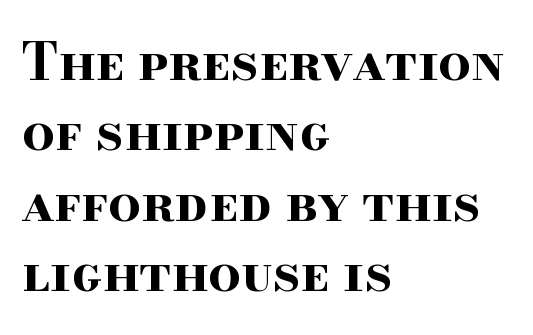
Set as a true bold cut, around the 700 mark. A serif font was chosen for this passage. Proportional: the letters do not fall into vertical columns. The type is set solid horizontally, with unmodified tracking.
